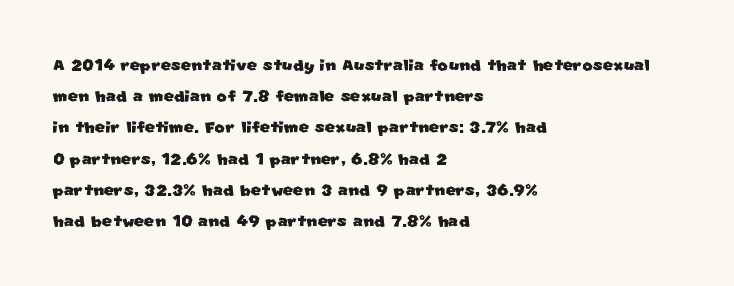
{"underline": "no", "align": "left", "line_spacing": "normal", "line_spacing_ratio": 1.42, "letter_spacing": "normal", "letter_spacing_em": 0.0, "glyph_px": 22}
